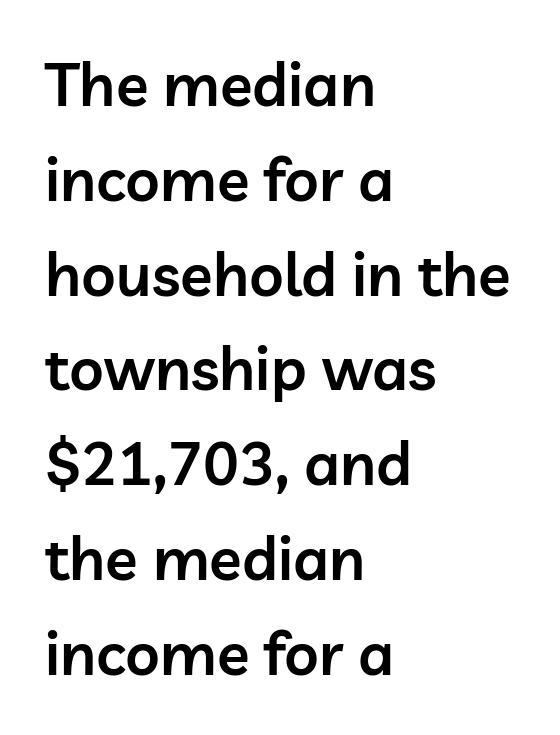
Q: Is the text bold? A: Semi-bold.
Q: Is the text italic (slanted)? A: No, it is upright.
Q: Is the typeface a serif or a sans-serif typeface? A: Sans-serif.
Q: Is the text underlined? A: No.
Q: How is the paragraph aligned? A: Left-aligned.
Q: Is the spacing between letters normal or unusually wide? A: Normal.
Q: Is the spacing between lines tight, normal or loose? A: Normal.
Q: Width (condensed, normal, or wide)? A: Normal.
Q: Stroke contrast? A: Low.
Q: x-height? A: Medium.
Q: Monospaced? A: No.
